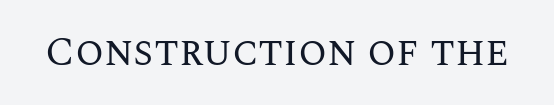
The image shows 41 px regular-weight type, upright; set normal letter spacing, not underlined; medium stroke contrast and a large x-height.
